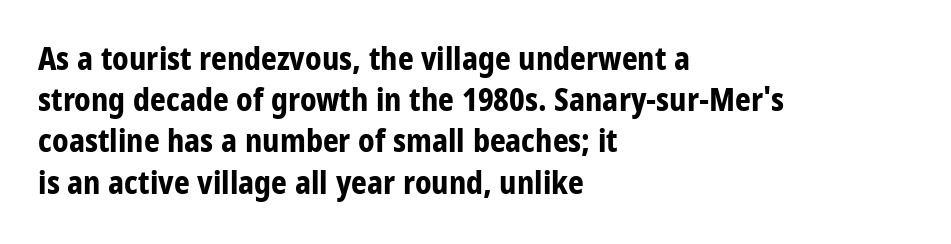
{"serif": "no", "italic": "no", "bold": "yes", "weight": "bold", "width": "condensed", "stroke_contrast": "low", "x_height": "large", "monospaced": "no", "underline": "no", "align": "left", "line_spacing": "normal", "line_spacing_ratio": 1.33, "letter_spacing": "normal", "letter_spacing_em": 0.0, "glyph_px": 31}
